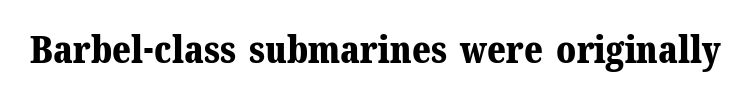
The lettering holds an erect, upright posture throughout. Small tapered or slab feet sit at the stroke ends, so this counts as serif. Think of a printed novel: that variable character pitch is what you see here. What stands out about the letter spacing? Nothing — it is the standard amount.
